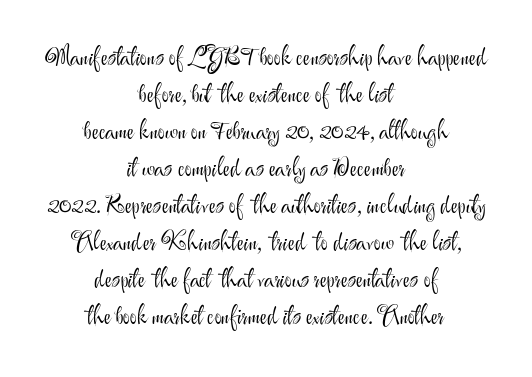
{"bold": "no", "underline": "no", "align": "center", "line_spacing": "normal", "line_spacing_ratio": 1.54, "letter_spacing": "normal", "letter_spacing_em": 0.0, "glyph_px": 24}
